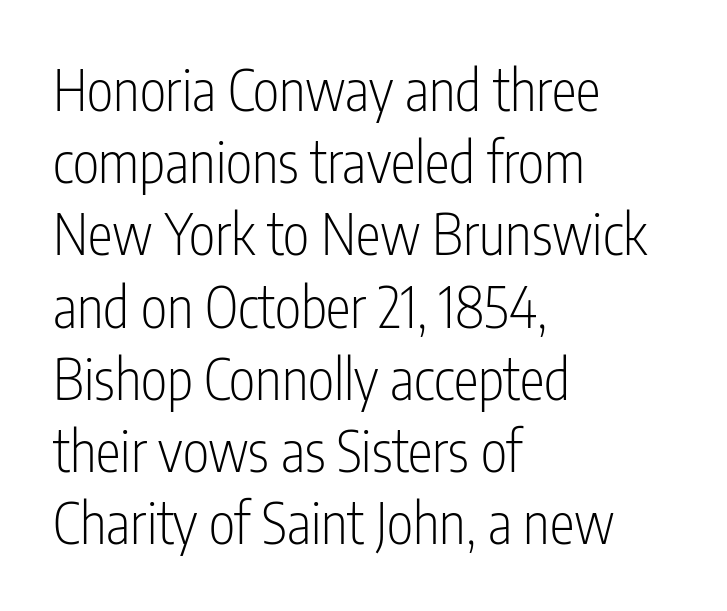
Q: Is the text bold? A: No.
Q: Is the text italic (slanted)? A: No, it is upright.
Q: Is the typeface a serif or a sans-serif typeface? A: Sans-serif.
Q: Is the text underlined? A: No.
Q: How is the paragraph aligned? A: Left-aligned.
Q: Is the spacing between letters normal or unusually wide? A: Normal.
Q: Is the spacing between lines tight, normal or loose? A: Normal.
Q: Width (condensed, normal, or wide)? A: Condensed.
Q: Stroke contrast? A: Low.
Q: x-height? A: Medium.
Q: Monospaced? A: No.
